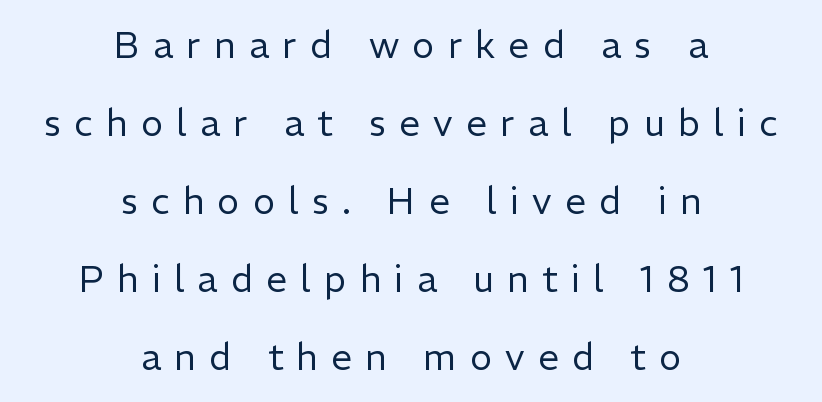
Q: Is the text bold? A: No.
Q: Is the text italic (slanted)? A: No, it is upright.
Q: Is the typeface a serif or a sans-serif typeface? A: Sans-serif.
Q: Is the text underlined? A: No.
Q: How is the paragraph aligned? A: Centered.
Q: Is the spacing between letters normal or unusually wide? A: Unusually wide.
Q: Is the spacing between lines tight, normal or loose? A: Loose.
Q: Width (condensed, normal, or wide)? A: Normal.
Q: Stroke contrast? A: Low.
Q: x-height? A: Medium.
Q: Monospaced? A: No.
